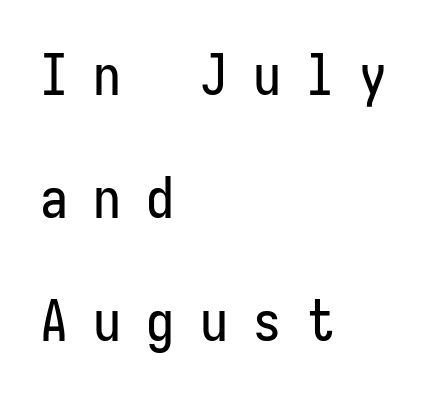
This rendering features lettering with no underline. You can tell from the bare stems that sans-serif type was used. Teacher's note: observe the even left margin — that is flush-left alignment. These lines were composed using upright roman letters. A typesetter would call this monospace, since all characters share one set width.
